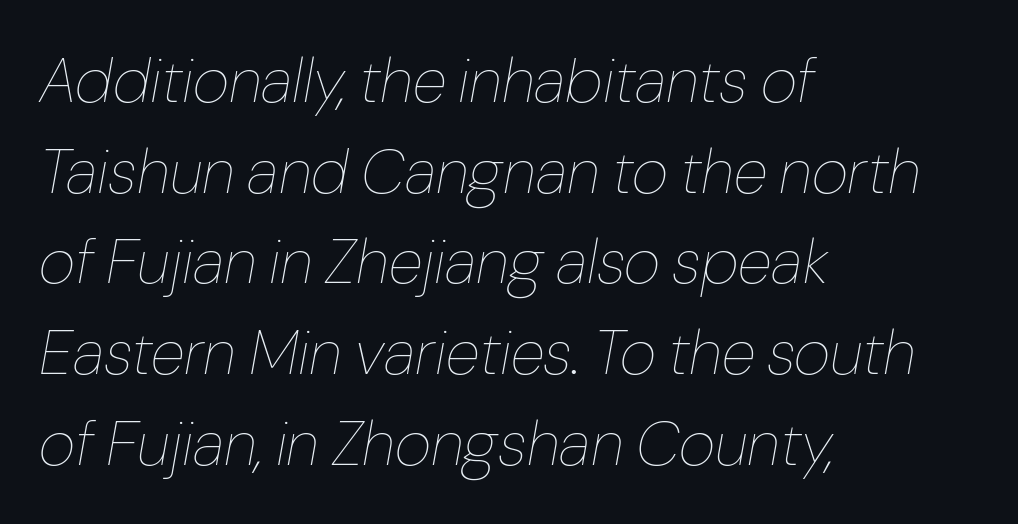
{"italic": "yes", "lean": "right", "slant_degrees": 10, "bold": "no", "weight": "thin", "width": "normal", "stroke_contrast": "low", "x_height": "medium", "monospaced": "no", "underline": "no", "align": "left", "line_spacing": "normal", "line_spacing_ratio": 1.44, "letter_spacing": "normal", "letter_spacing_em": 0.0, "glyph_px": 63}
